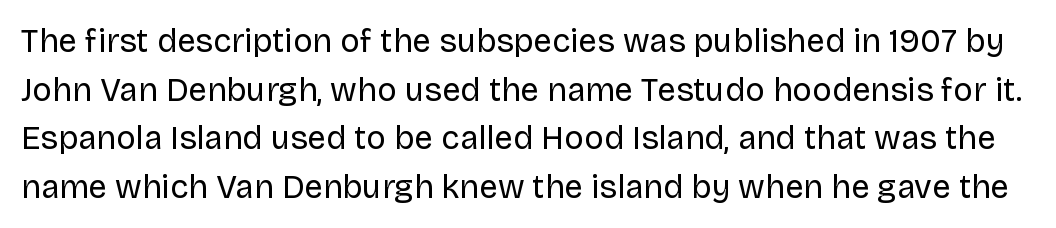
A typesetter would call this proportional, since set widths differ per character. The designer went with a sans here, leaving each stem footless. What stands out about the letter spacing? Nothing — it is the standard amount. The passage shown stacks its lines at a standard gap.
